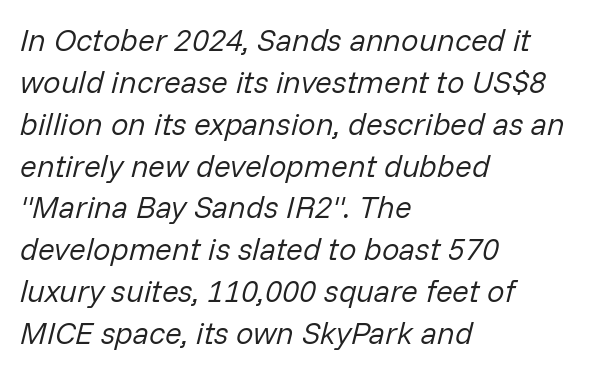
Q: Is the text bold? A: No.
Q: Is the text italic (slanted)? A: Yes, it leans right by about 14 degrees.
Q: Is the text underlined? A: No.
Q: How is the paragraph aligned? A: Left-aligned.
Q: Is the spacing between letters normal or unusually wide? A: Normal.
Q: Is the spacing between lines tight, normal or loose? A: Normal.
Q: Width (condensed, normal, or wide)? A: Normal.
Q: Stroke contrast? A: Low.
Q: x-height? A: Medium.
Q: Monospaced? A: No.
